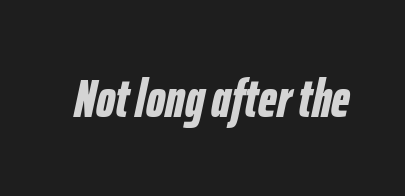
The image shows 54 px bold, condensed type, italic (leaning right); set normal letter spacing, not underlined; low stroke contrast and a medium x-height.
